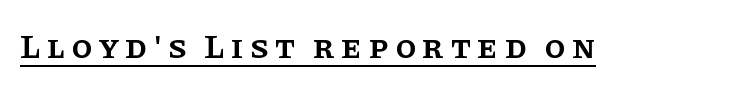
The image shows 34 px semibold serif type, upright; set underlined; low stroke contrast and a large x-height.
